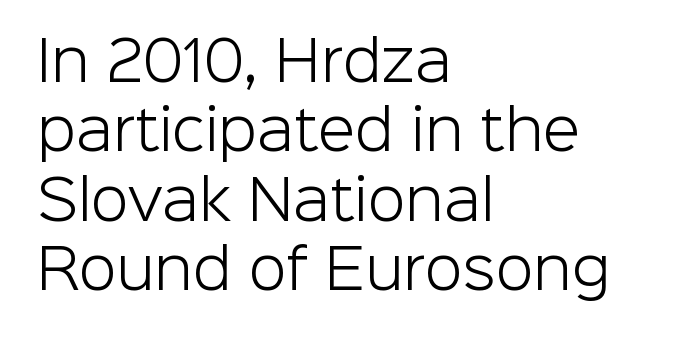
Q: Is the text bold? A: No.
Q: Is the text italic (slanted)? A: No, it is upright.
Q: Is the typeface a serif or a sans-serif typeface? A: Sans-serif.
Q: Is the text underlined? A: No.
Q: How is the paragraph aligned? A: Left-aligned.
Q: Is the spacing between letters normal or unusually wide? A: Normal.
Q: Is the spacing between lines tight, normal or loose? A: Normal.
Q: Width (condensed, normal, or wide)? A: Normal.
Q: Stroke contrast? A: Low.
Q: x-height? A: Medium.
Q: Monospaced? A: No.
